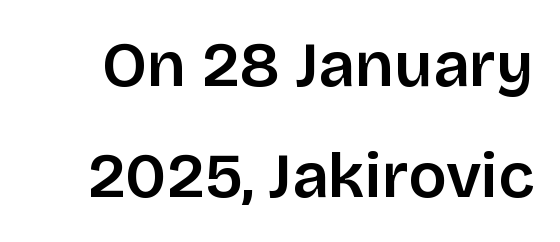
What kind of face is this? One without serifs — a sans. The font's upright variant was chosen for this text. The rendering uses natural spacing where letterforms have individual widths. Descenders are the only things crossing below the line. A typesetter would call this zero additional tracking.
